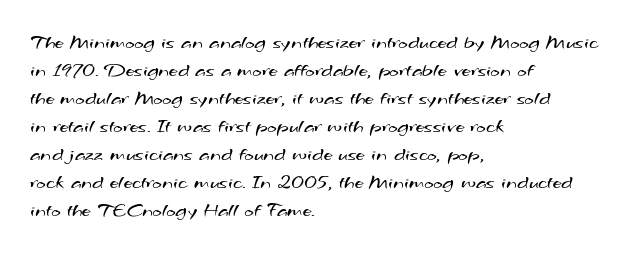
The image shows 20 px text type; set left-aligned, normal line spacing (1.4x), normal letter spacing, not underlined.
